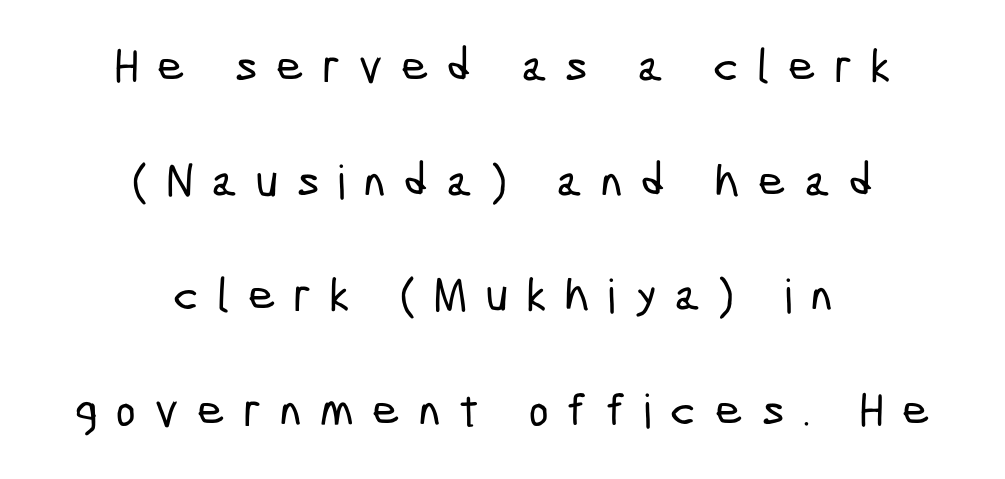
Looks like regular typesetting: each glyph gets only the width it needs. The block of text is sparse from top to bottom, with ample space between rows. Line starts and ends both wander, symmetrically. Descender tails drop into unmarked territory. This rendering widens character spacing well past its baseline value. Note: no serifs on the glyphs.
